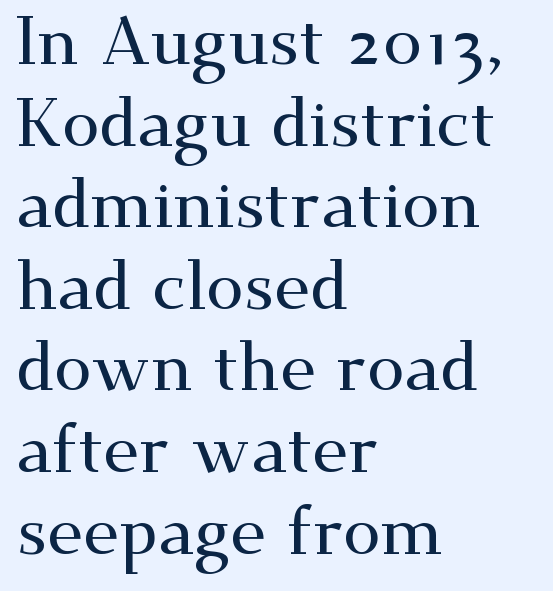
The image shows 68 px wide serif type, upright; set left-aligned, line spacing 1.2x, normal letter spacing, not underlined; medium stroke contrast and a small x-height.
